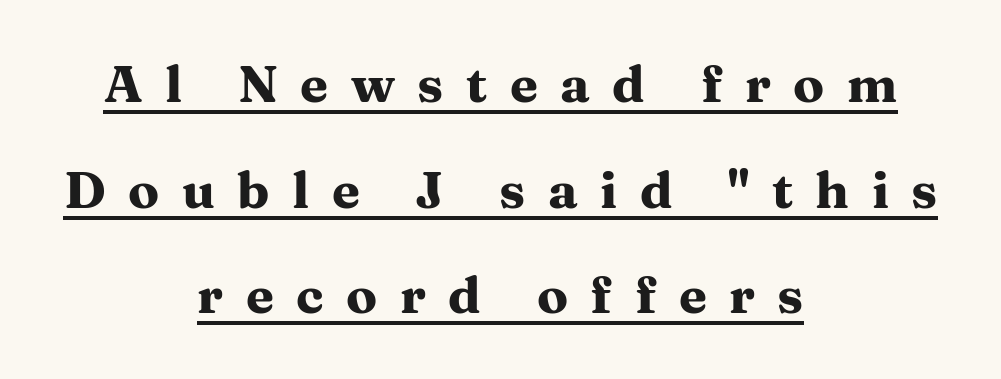
Q: Is the text bold? A: Yes.
Q: Is the text italic (slanted)? A: No, it is upright.
Q: Is the typeface a serif or a sans-serif typeface? A: Serif.
Q: Is the text underlined? A: Yes.
Q: How is the paragraph aligned? A: Centered.
Q: Is the spacing between letters normal or unusually wide? A: Unusually wide.
Q: Is the spacing between lines tight, normal or loose? A: Loose.
Q: Width (condensed, normal, or wide)? A: Wide.
Q: Stroke contrast? A: Medium.
Q: x-height? A: Medium.
Q: Monospaced? A: No.
